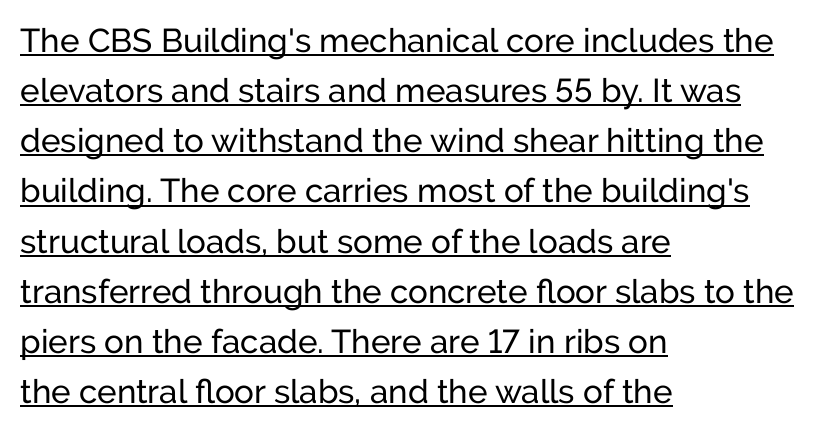
The space between consecutive lines is moderate. Observe the absence of serifs on each vertical stroke in this sample. Tracking value appears to be zero — textbook default spacing. The face used here is proportionally spaced, like ordinary book or web type.
